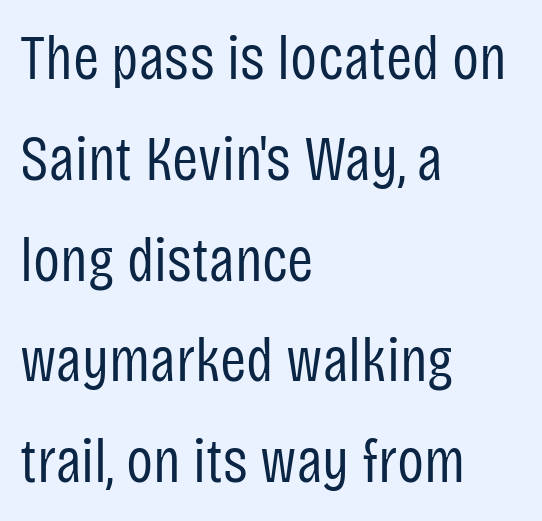
Q: Is the text bold? A: No.
Q: Is the text italic (slanted)? A: No, it is upright.
Q: Is the typeface a serif or a sans-serif typeface? A: Sans-serif.
Q: Is the text underlined? A: No.
Q: How is the paragraph aligned? A: Left-aligned.
Q: Is the spacing between letters normal or unusually wide? A: Normal.
Q: Is the spacing between lines tight, normal or loose? A: Normal.
Q: Width (condensed, normal, or wide)? A: Condensed.
Q: Stroke contrast? A: Low.
Q: x-height? A: Large.
Q: Monospaced? A: No.
